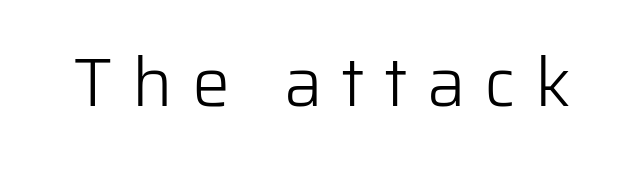
Q: Is the text bold? A: No.
Q: Is the text italic (slanted)? A: No, it is upright.
Q: Is the typeface a serif or a sans-serif typeface? A: Sans-serif.
Q: Is the text underlined? A: No.
Q: Is the spacing between letters normal or unusually wide? A: Unusually wide.
Q: Width (condensed, normal, or wide)? A: Normal.
Q: Stroke contrast? A: Low.
Q: x-height? A: Medium.
Q: Monospaced? A: No.
